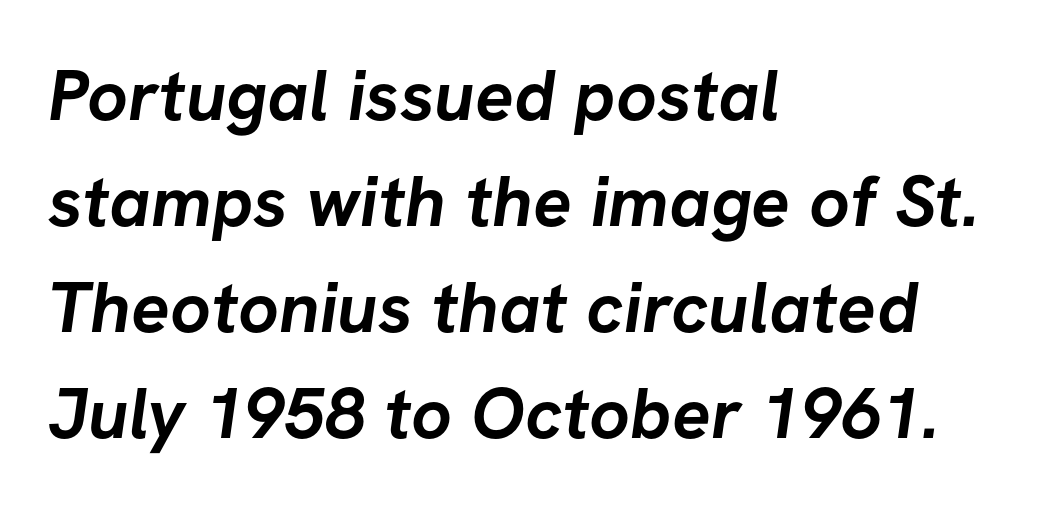
{"serif": "no", "bold": "yes", "weight": "semibold", "width": "normal", "stroke_contrast": "low", "x_height": "medium", "monospaced": "no", "underline": "no", "align": "left", "line_spacing": "normal", "line_spacing_ratio": 1.47, "letter_spacing": "normal", "letter_spacing_em": 0.0, "glyph_px": 72}
